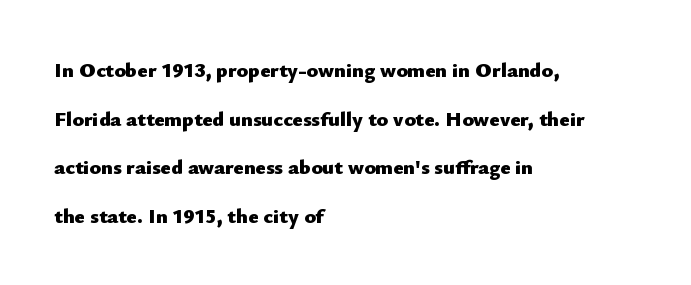
Italic? Not at all — the glyphs are vertical. One glance says open: line gaps are wider than usual. Typeset ragged right — the left edge is the straight one. A typesetter would call this zero additional tracking.
